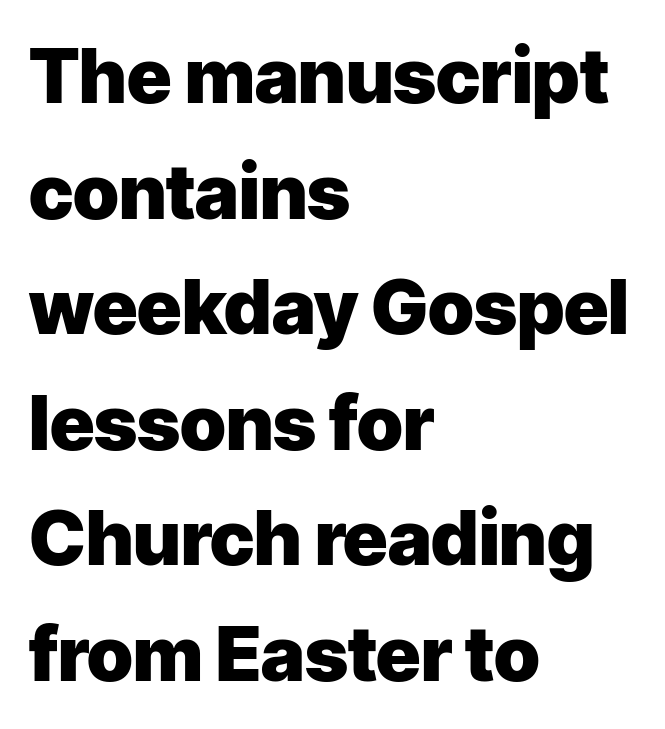
{"serif": "no", "italic": "no", "bold": "yes", "weight": "heavy", "width": "normal", "stroke_contrast": "low", "x_height": "medium", "monospaced": "no", "underline": "no", "align": "left", "line_spacing": "normal", "line_spacing_ratio": 1.52, "letter_spacing": "normal", "letter_spacing_em": 0.0, "glyph_px": 76}
